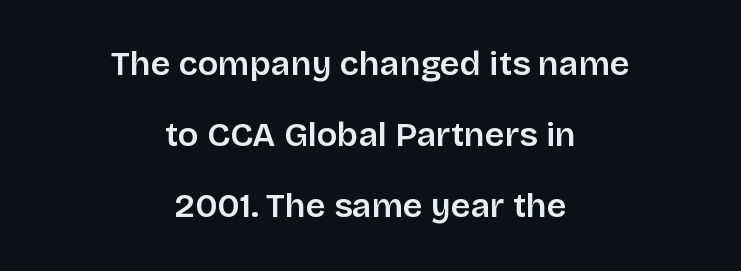
The typesetter chose a symmetrical, centered arrangement here. Summary of vertical rhythm: relaxed, with wide interline spacing. Upright lettering throughout. Firm but not heavy-handed strokes: this text is semibold. Each letter keeps its own natural width here, so spacing adapts to shape. Letters rest on an invisible, unmarked baseline.
